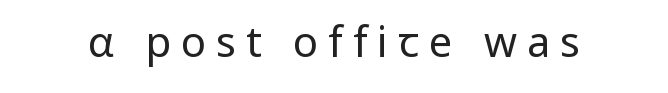
The image shows 42 px regular-weight sans-serif type, upright; set unusually wide letter spacing (+0.24 em), not underlined; low stroke contrast and a medium x-height.
